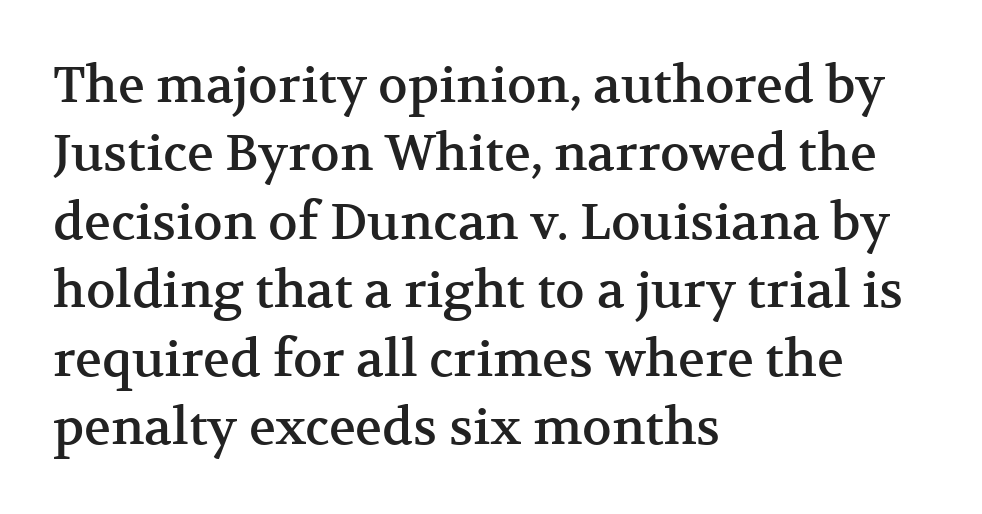
The image shows 50 px serif type, upright; set left-aligned, normal line spacing (1.37x), normal letter spacing, not underlined; medium stroke contrast and a medium x-height.
